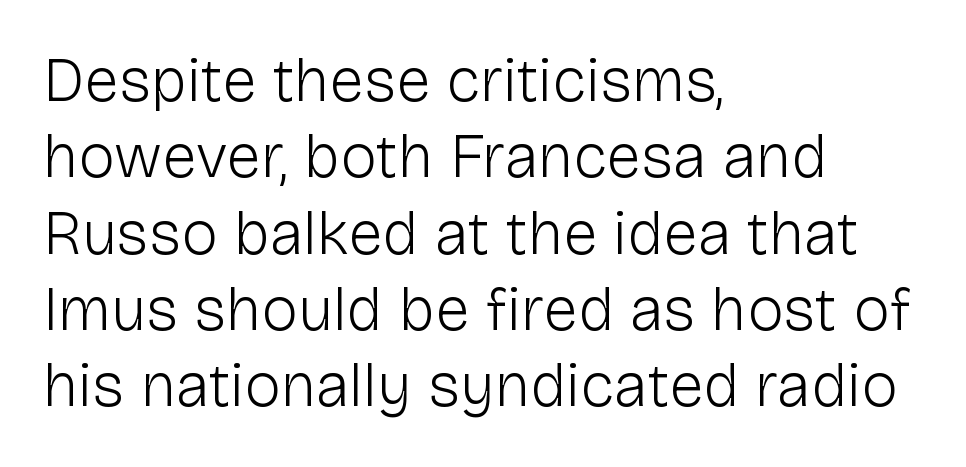
Character widths vary here, with narrow letters taking less room than wide ones. No chunkiness to these letters — they're not bold. Does the copy run flush right? No — it runs flush left. To sum up the face: it is a sans, with no serifs. Nope, not italic — everything's standing straight.
